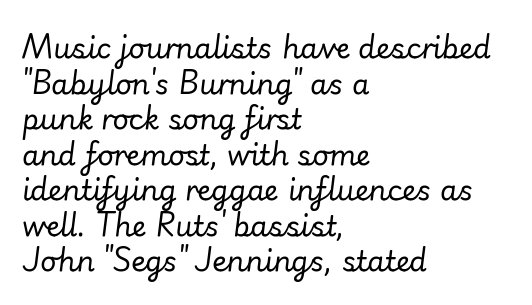
Decoration check: the copy has no underline. Counters stay open thanks to moderate or lighter strokes. You could not count columns in this text — the font is proportionally spaced. All the whitespace from short lines collects on the right.
